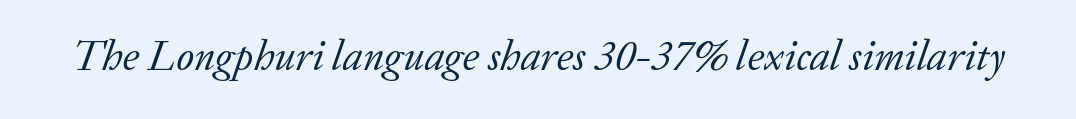
Q: Is the text bold? A: No.
Q: Is the text italic (slanted)? A: Yes, it leans right by about 20 degrees.
Q: Is the typeface a serif or a sans-serif typeface? A: Serif.
Q: Is the text underlined? A: No.
Q: Is the spacing between letters normal or unusually wide? A: Normal.
Q: Width (condensed, normal, or wide)? A: Normal.
Q: Stroke contrast? A: Low.
Q: x-height? A: Medium.
Q: Monospaced? A: No.
